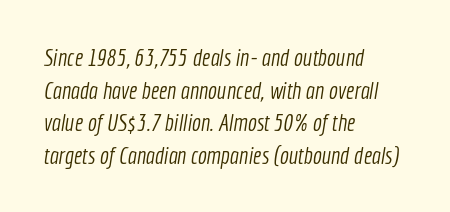
On a weight scale, this lands at 450 or below. The type is set solid horizontally, with unmodified tracking. Every row of glyphs begins at an identical x-position on the left. This rendering features lettering with no underline.
